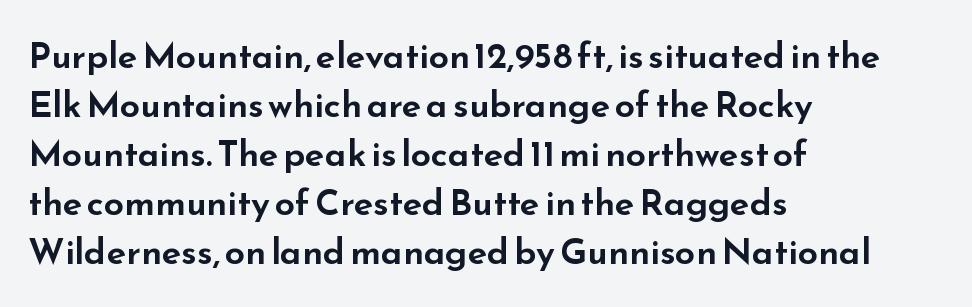
Any mark beneath the type? The region is blank. Here the glyphs are tracked normally, forming tight word shapes. You could not count columns in this text — the font is proportionally spaced. This sample uses an upright cut, with every glyph sitting square on the baseline.
